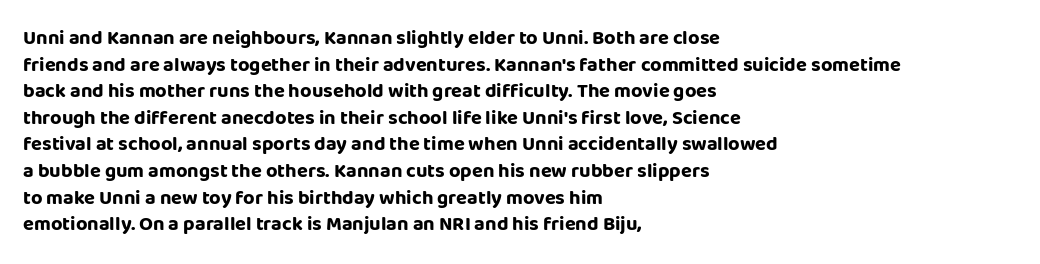
The image shows 20 px bold type, upright; set left-aligned, normal line spacing (1.33x), normal letter spacing, not underlined.
